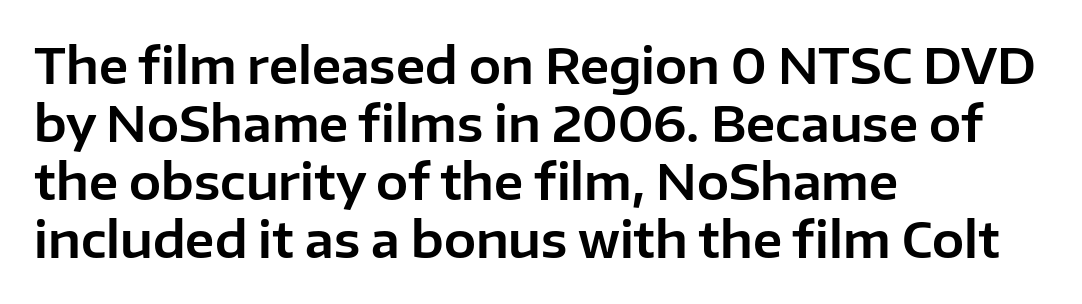
The image shows 48 px sans-serif type, upright; set left-aligned, line spacing 1.21x, normal letter spacing, not underlined; low stroke contrast and a medium x-height.
